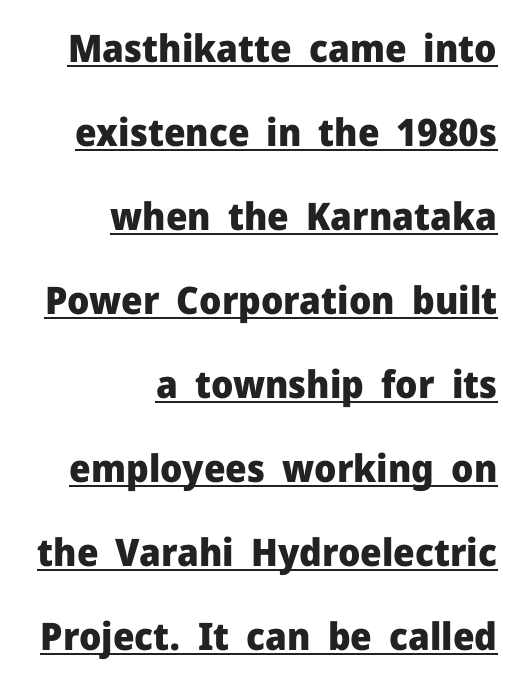
The image shows 38 px heavy sans-serif type, upright; set right-aligned, loose line spacing (2.21x), normal letter spacing, underlined; low stroke contrast and a medium x-height.
